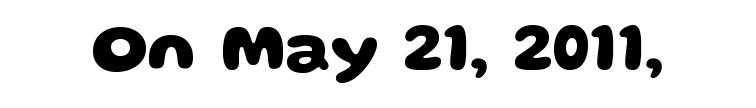
The image shows 69 px heavy, wide sans-serif type; set normal letter spacing, not underlined; low stroke contrast and a large x-height.
